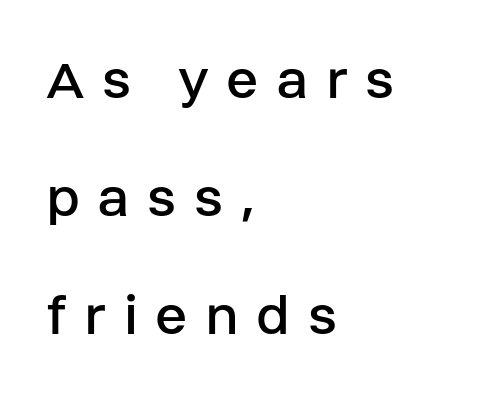
{"serif": "no", "italic": "no", "bold": "no", "weight": "regular", "width": "normal", "stroke_contrast": "low", "x_height": "large", "monospaced": "no", "underline": "no", "align": "left", "line_spacing": "loose", "line_spacing_ratio": 1.97, "letter_spacing": "wide", "letter_spacing_em": 0.29, "glyph_px": 60}
